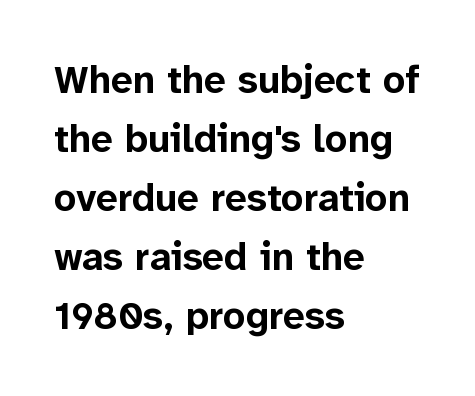
The image shows 39 px bold sans-serif type, upright; set left-aligned, normal line spacing (1.51x), normal letter spacing, not underlined; low stroke contrast and a medium x-height.
